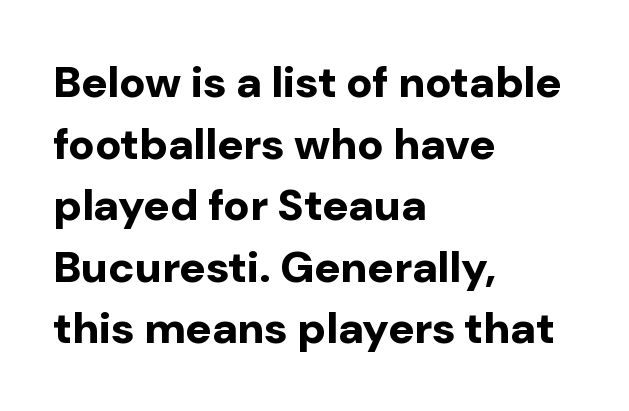
The image shows 44 px bold sans-serif type, upright; set left-aligned, normal line spacing (1.4x), normal letter spacing, not underlined; low stroke contrast and a medium x-height.
